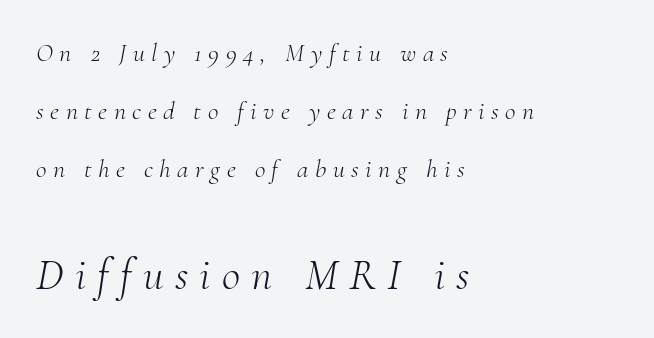
Underline: absent. The specimen reads as italic at a glance. Horizontal alignment here is leftward, the default for most running prose. Tracking value appears strongly positive — letters spread wide. Between these two stacked blocks, the lower one wins on size. Each letter's strokes conclude with small projecting serifs.
